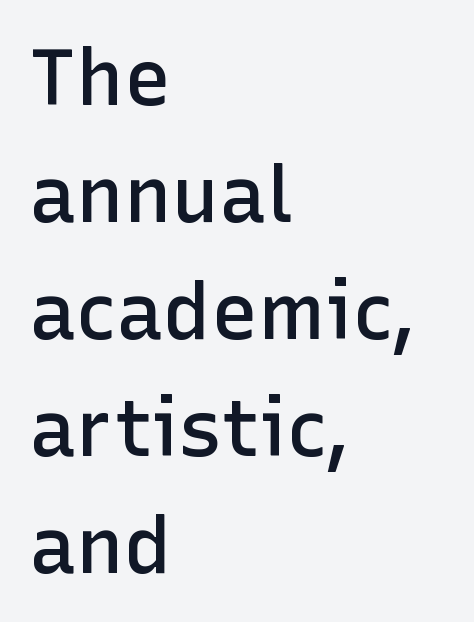
The image shows 79 px semibold sans-serif type, upright; set left-aligned, normal line spacing (1.48x), normal letter spacing, not underlined; low stroke contrast and a medium x-height.
